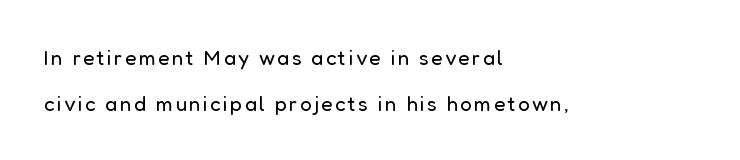
{"italic": "no", "bold": "no", "underline": "no", "align": "left", "line_spacing": "loose", "line_spacing_ratio": 2.18, "glyph_px": 21}
